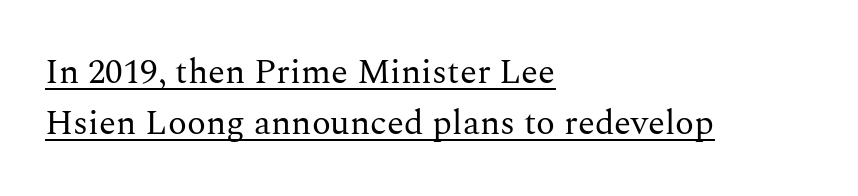
This sample carries an underscore along the baseline area. The font family rendered here belongs to the serif group. Evenly set lines give the paragraph a standard silhouette. The letters sit at their default tracking, neither squeezed nor spread. The rendering anchors every line to the left-hand side. Ordinary non-slanted type is in use.
